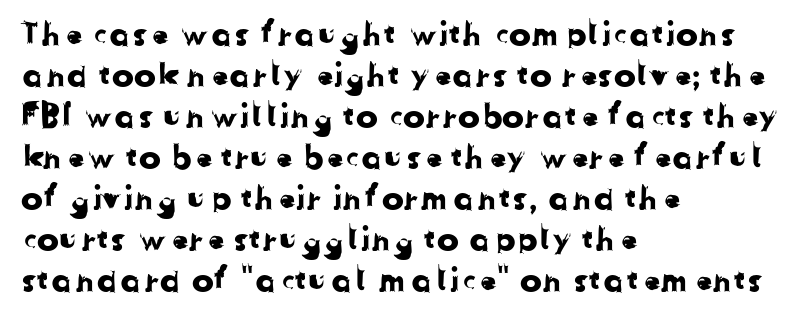
The image shows 33 px sans-serif type; set left-aligned, line spacing 1.24x, normal letter spacing, not underlined; low stroke contrast and a medium x-height.
